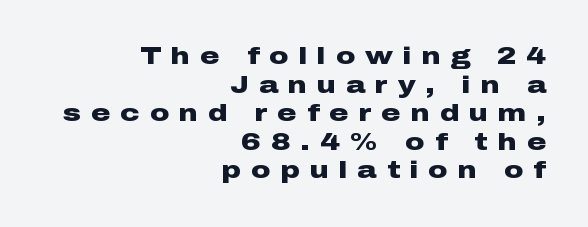
The image shows 24 px bold type, upright; set right-aligned, line spacing 1.19x, unusually wide letter spacing (+0.42 em), not underlined.
